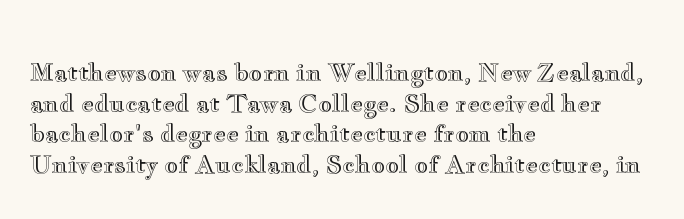
The image shows 24 px text type, upright; set left-aligned, normal line spacing (1.28x), normal letter spacing, not underlined.
